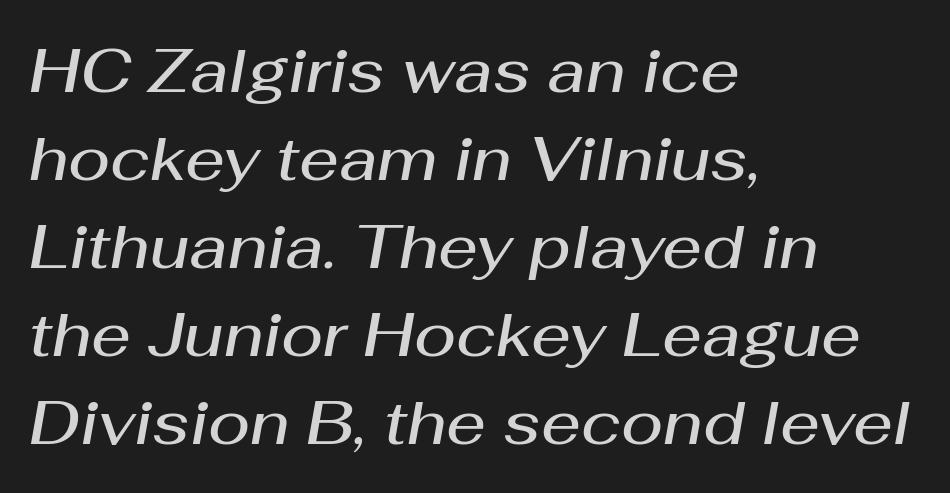
Q: Is the text bold? A: Semi-bold.
Q: Is the text italic (slanted)? A: Yes, it leans right by about 10 degrees.
Q: Is the text underlined? A: No.
Q: How is the paragraph aligned? A: Left-aligned.
Q: Is the spacing between letters normal or unusually wide? A: Normal.
Q: Is the spacing between lines tight, normal or loose? A: Normal.
Q: Width (condensed, normal, or wide)? A: Normal.
Q: Stroke contrast? A: Medium.
Q: x-height? A: Medium.
Q: Monospaced? A: No.
